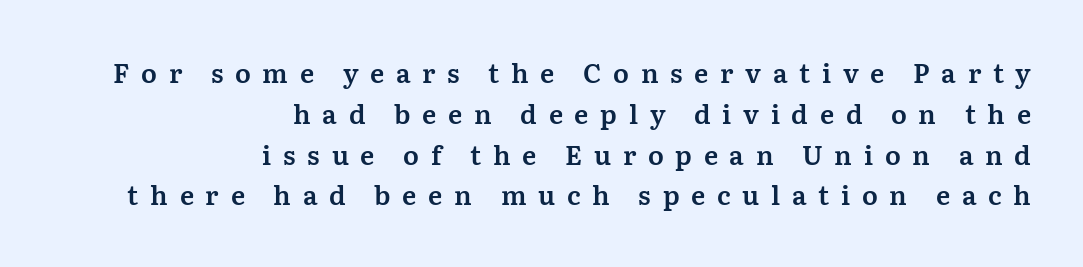
Observe the wide spacing: letters keep a clear distance from each other. Ascenders rise straight up at ninety degrees. No word sits above an underline. The lines in this sample share a right terminus and differ only in where they begin. How would I describe the line gaps? Plain and ordinary.
